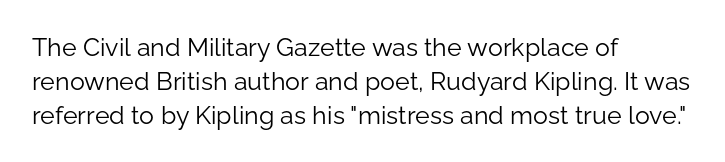
Q: Is the text bold? A: No.
Q: Is the text italic (slanted)? A: No, it is upright.
Q: Is the text underlined? A: No.
Q: How is the paragraph aligned? A: Left-aligned.
Q: Is the spacing between letters normal or unusually wide? A: Normal.
Q: Is the spacing between lines tight, normal or loose? A: Normal.
